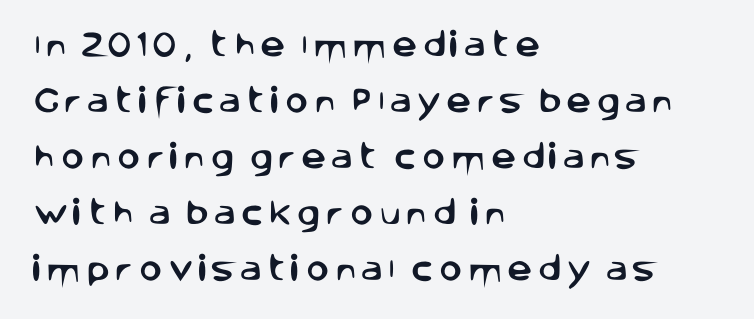
Q: Is the text italic (slanted)? A: No, it is upright.
Q: Is the typeface a serif or a sans-serif typeface? A: Sans-serif.
Q: Is the text underlined? A: No.
Q: How is the paragraph aligned? A: Left-aligned.
Q: Is the spacing between lines tight, normal or loose? A: Loose.
Q: Width (condensed, normal, or wide)? A: Normal.
Q: Stroke contrast? A: Low.
Q: x-height? A: Large.
Q: Monospaced? A: No.
